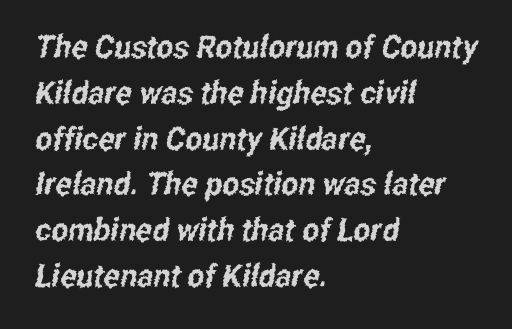
{"serif": "no", "width": "condensed", "stroke_contrast": "low", "x_height": "medium", "monospaced": "no", "underline": "no", "align": "left", "line_spacing": "normal", "line_spacing_ratio": 1.43, "letter_spacing": "normal", "letter_spacing_em": 0.0, "glyph_px": 32}
